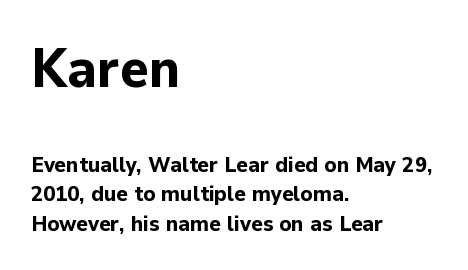
{"serif": "no", "italic": "no", "bold": "yes", "weight": "bold", "width": "normal", "stroke_contrast": "low", "x_height": "medium", "monospaced": "no", "underline": "no", "align": "left", "line_spacing": "normal", "line_spacing_ratio": 1.34, "letter_spacing": "normal", "letter_spacing_em": 0.0, "larger_block": "first", "size_ratio": 2.5, "glyph_px": 55}
